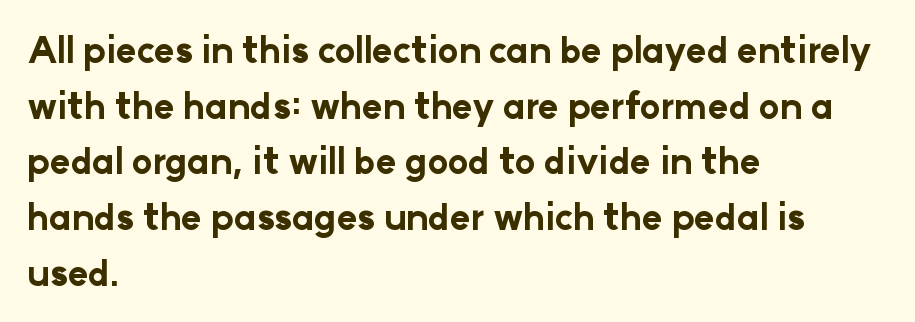
The image shows 35 px bold sans-serif type, upright; set left-aligned, normal line spacing (1.59x), normal letter spacing, not underlined; low stroke contrast and a medium x-height.
